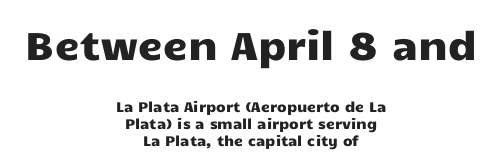
{"serif": "no", "italic": "no", "width": "wide", "stroke_contrast": "low", "x_height": "medium", "monospaced": "no", "underline": "no", "align": "center", "line_spacing_ratio": 1.22, "letter_spacing": "normal", "letter_spacing_em": 0.0, "larger_block": "first", "size_ratio": 2.79, "glyph_px": 39}
